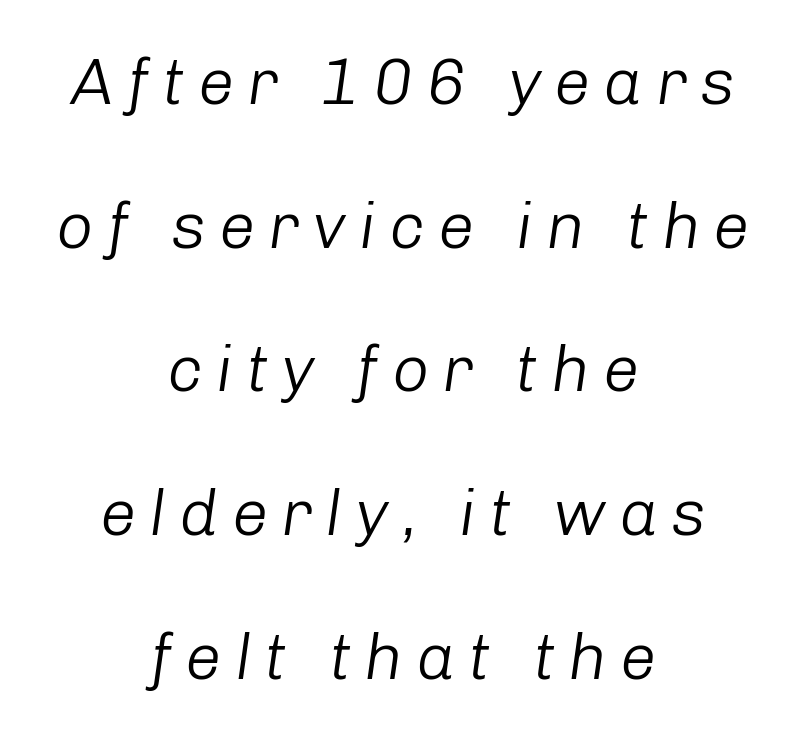
Looks like regular typesetting: each glyph gets only the width it needs. The glyphs look as if they've been sheared to an angle. This rendering uses center alignment, leaving both contours irregular but symmetric. Underline: absent. The characters are drawn with everyday or finer stroke widths.
